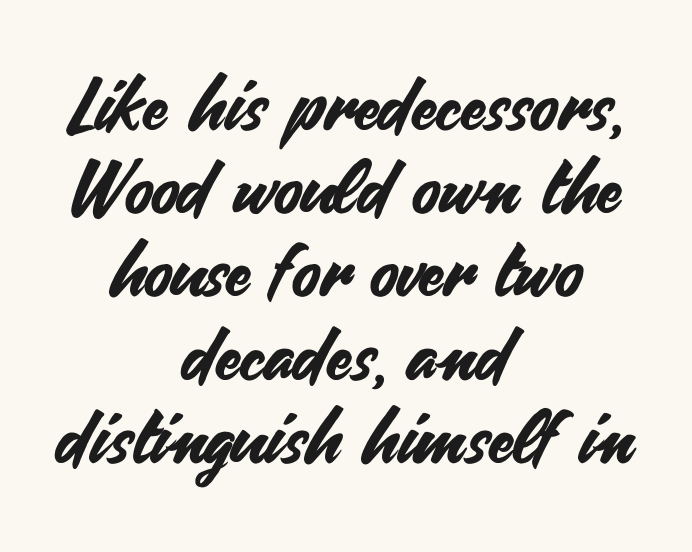
Q: Is the text italic (slanted)? A: Yes.
Q: Is the typeface a serif or a sans-serif typeface? A: Sans-serif.
Q: Is the text underlined? A: No.
Q: How is the paragraph aligned? A: Centered.
Q: Is the spacing between letters normal or unusually wide? A: Normal.
Q: Is the spacing between lines tight, normal or loose? A: Tight.
Q: Width (condensed, normal, or wide)? A: Normal.
Q: Stroke contrast? A: Medium.
Q: x-height? A: Small.
Q: Monospaced? A: No.
